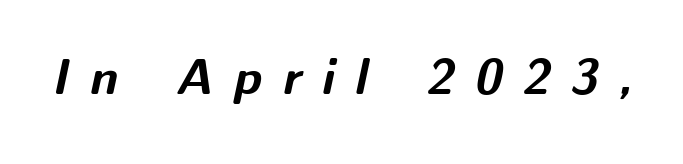
The image shows 50 px bold type, italic (leaning right); set unusually wide letter spacing (+0.41 em), not underlined; medium stroke contrast and a medium x-height.
